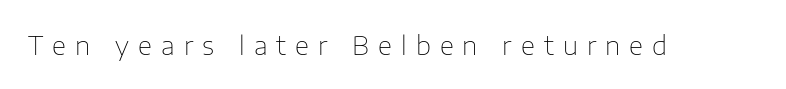
The face looks like a standard text weight, possibly lighter. The lettering stays uniformly vertical, giving the passage a roman look. The type is letterspaced generously, with wide tracking. This rendering features lettering with no underline.
